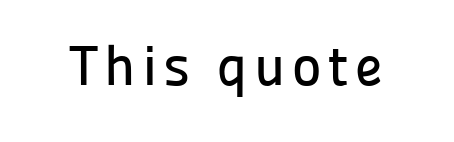
{"serif": "no", "italic": "no", "width": "normal", "stroke_contrast": "low", "x_height": "medium", "monospaced": "no", "underline": "no", "glyph_px": 56}
